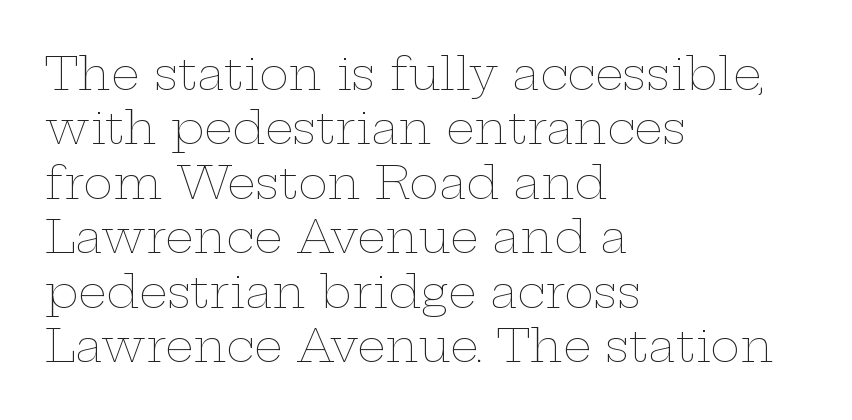
Q: Is the text bold? A: No.
Q: Is the text italic (slanted)? A: No, it is upright.
Q: Is the text underlined? A: No.
Q: How is the paragraph aligned? A: Left-aligned.
Q: Is the spacing between letters normal or unusually wide? A: Normal.
Q: Width (condensed, normal, or wide)? A: Wide.
Q: Stroke contrast? A: Low.
Q: x-height? A: Medium.
Q: Monospaced? A: No.
